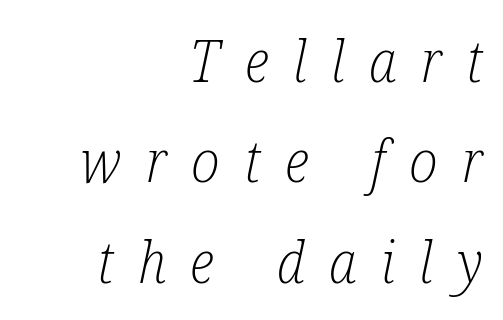
On a weight scale, this lands at 450 or below. Has an underline been added? It has not. A flush-right, rag-left setting is used for this passage. Varying glyph widths throughout — classic text-font behaviour. Letterform terminals end in serifs throughout the passage. Honestly, the letter spacing is so wide it's the main thing you notice.
